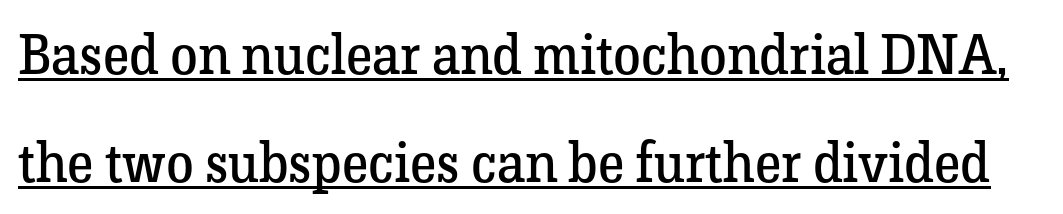
Q: Is the text bold? A: No.
Q: Is the text italic (slanted)? A: No, it is upright.
Q: Is the typeface a serif or a sans-serif typeface? A: Serif.
Q: Is the text underlined? A: Yes.
Q: Is the spacing between letters normal or unusually wide? A: Normal.
Q: Is the spacing between lines tight, normal or loose? A: Loose.
Q: Width (condensed, normal, or wide)? A: Normal.
Q: Stroke contrast? A: Low.
Q: x-height? A: Medium.
Q: Monospaced? A: No.
